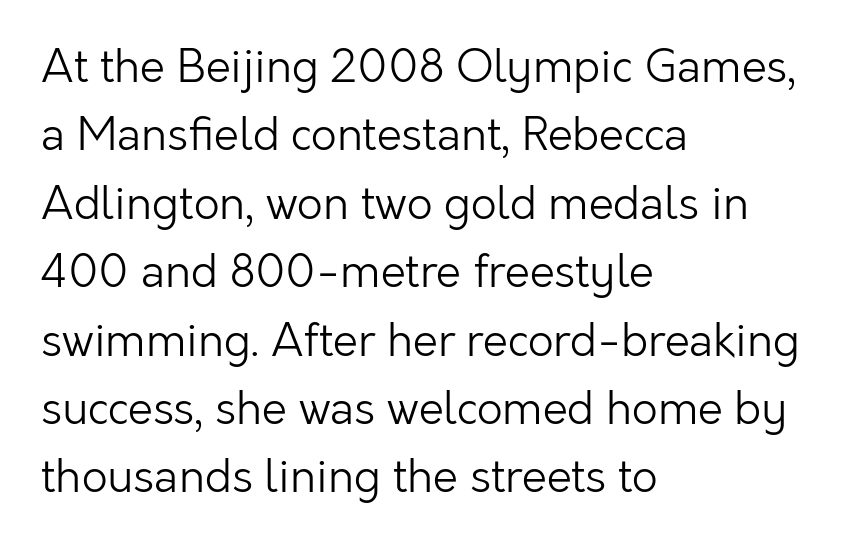
The image shows 45 px light sans-serif type, upright; set left-aligned, normal line spacing (1.52x), normal letter spacing, not underlined; low stroke contrast and a medium x-height.
